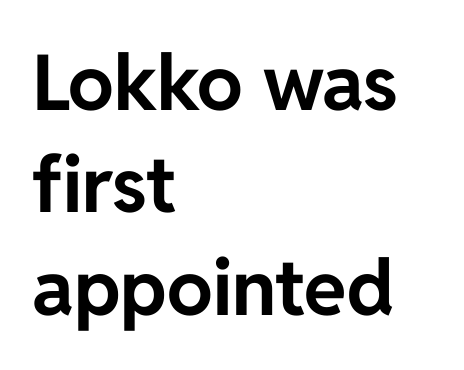
{"serif": "no", "italic": "no", "bold": "yes", "weight": "bold", "width": "normal", "stroke_contrast": "low", "x_height": "medium", "monospaced": "no", "underline": "no", "align": "left", "line_spacing": "normal", "line_spacing_ratio": 1.33, "letter_spacing": "normal", "letter_spacing_em": 0.0, "glyph_px": 77}
